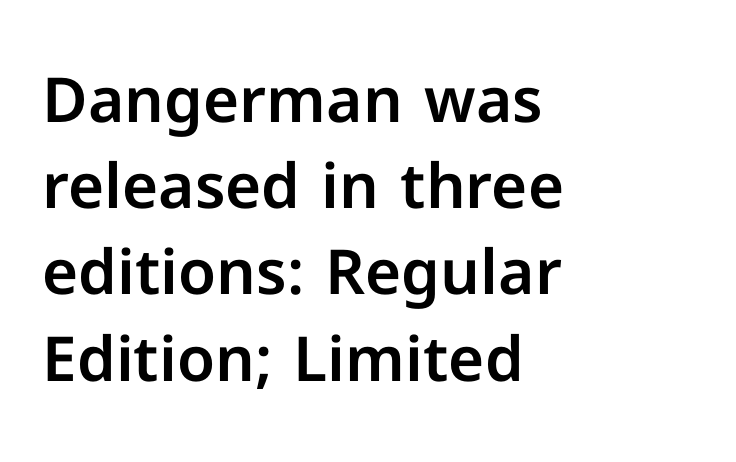
Q: Is the text italic (slanted)? A: No, it is upright.
Q: Is the typeface a serif or a sans-serif typeface? A: Sans-serif.
Q: Is the text underlined? A: No.
Q: How is the paragraph aligned? A: Left-aligned.
Q: Is the spacing between letters normal or unusually wide? A: Normal.
Q: Is the spacing between lines tight, normal or loose? A: Normal.
Q: Width (condensed, normal, or wide)? A: Normal.
Q: Stroke contrast? A: Low.
Q: x-height? A: Medium.
Q: Monospaced? A: No.
